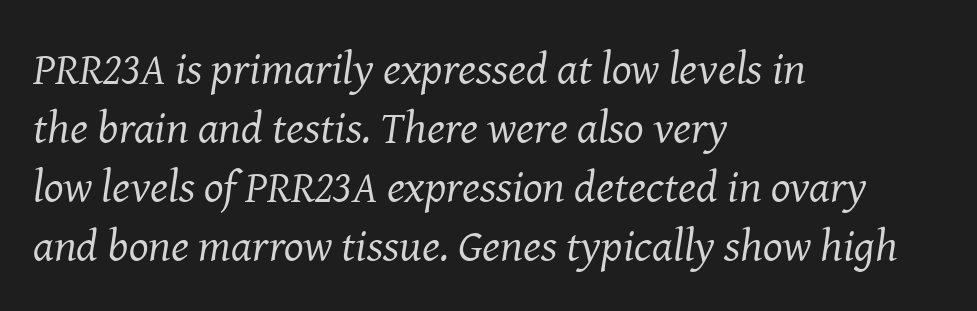
Q: Is the text bold? A: No.
Q: Is the text italic (slanted)? A: Yes, it leans right by about 8 degrees.
Q: Is the typeface a serif or a sans-serif typeface? A: Serif.
Q: Is the text underlined? A: No.
Q: How is the paragraph aligned? A: Left-aligned.
Q: Is the spacing between letters normal or unusually wide? A: Normal.
Q: Is the spacing between lines tight, normal or loose? A: Normal.
Q: Width (condensed, normal, or wide)? A: Normal.
Q: Stroke contrast? A: Medium.
Q: x-height? A: Medium.
Q: Monospaced? A: No.
